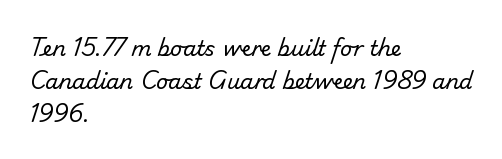
Quick note: underline off. Spacing between characters is what you'd get straight out of the box. Casual observation: everything's shoved over to the left. What's the leading like? Ordinary, nothing unusual. Stroke mass is kept to a normal reading level or below.
